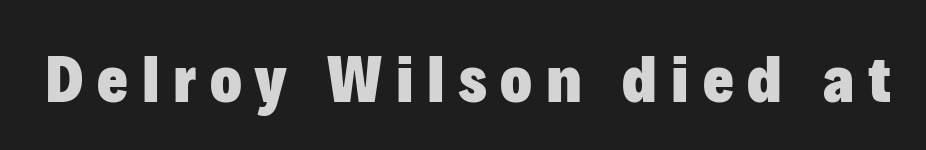
Q: Is the text bold? A: Yes.
Q: Is the text italic (slanted)? A: No, it is upright.
Q: Is the typeface a serif or a sans-serif typeface? A: Sans-serif.
Q: Is the text underlined? A: No.
Q: Is the spacing between letters normal or unusually wide? A: Unusually wide.
Q: Width (condensed, normal, or wide)? A: Normal.
Q: Stroke contrast? A: Low.
Q: x-height? A: Medium.
Q: Monospaced? A: No.
